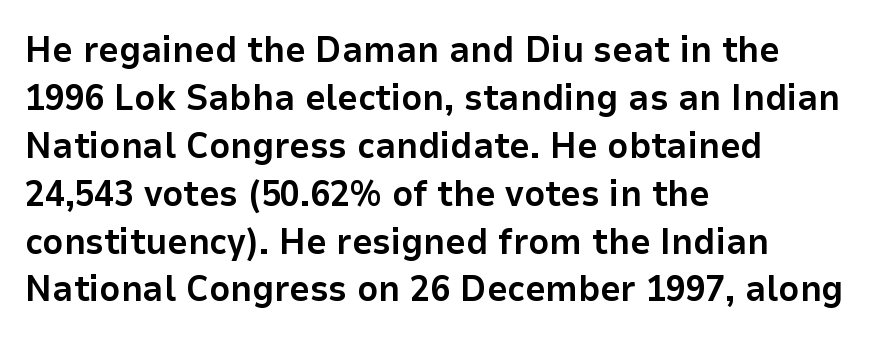
Q: Is the text bold? A: Yes.
Q: Is the text italic (slanted)? A: No, it is upright.
Q: Is the typeface a serif or a sans-serif typeface? A: Sans-serif.
Q: Is the text underlined? A: No.
Q: How is the paragraph aligned? A: Left-aligned.
Q: Is the spacing between letters normal or unusually wide? A: Normal.
Q: Is the spacing between lines tight, normal or loose? A: Normal.
Q: Width (condensed, normal, or wide)? A: Normal.
Q: Stroke contrast? A: Low.
Q: x-height? A: Medium.
Q: Monospaced? A: No.
